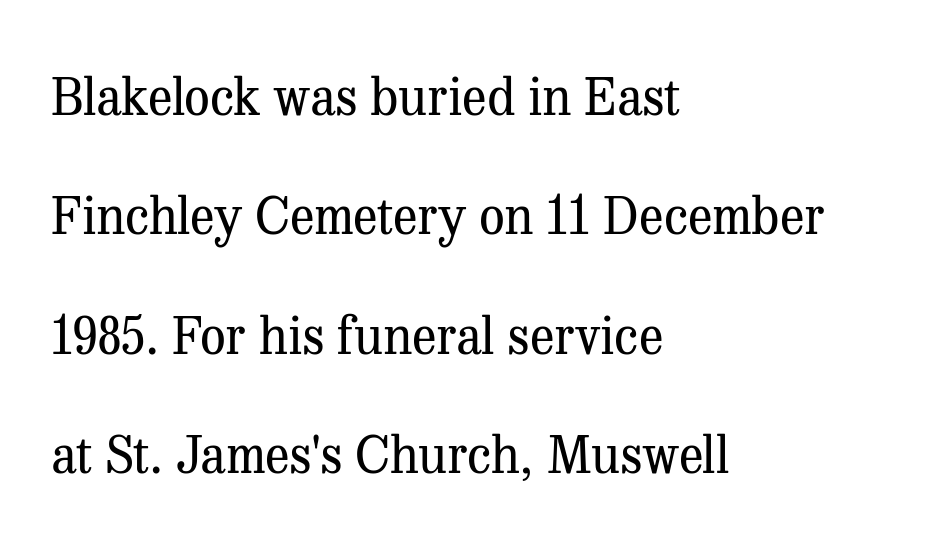
The image shows 51 px regular-weight serif type, upright; set left-aligned, loose line spacing (2.34x), normal letter spacing, not underlined; medium stroke contrast and a medium x-height.
